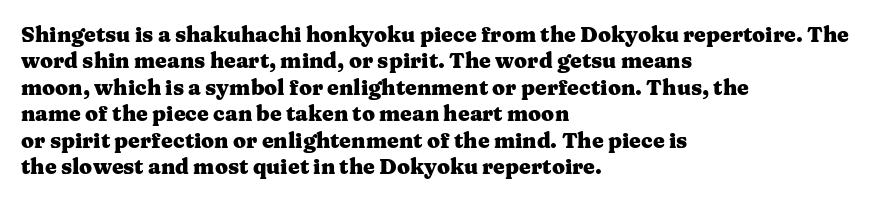
What weight is shown? A full bold with thick strokes. The lettering holds an erect, upright posture throughout. Plain, unruled lines of type. The rendering keeps characters at their native spacing. Leading: standard.
